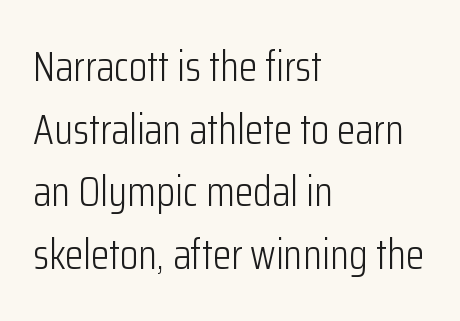
Typographically, this falls in the sans-serif category. Compared with a centered layout, this one pins lines to the left instead. The vertical gap from one line to the next is medium. A typesetter would mark this as roman, not italic.
